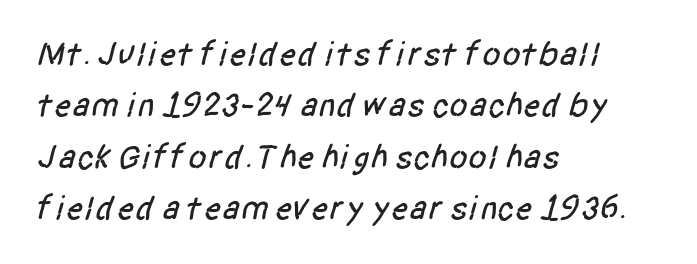
The image shows 34 px condensed sans-serif type; set left-aligned, normal line spacing (1.51x), normal letter spacing, not underlined; low stroke contrast and a large x-height.
